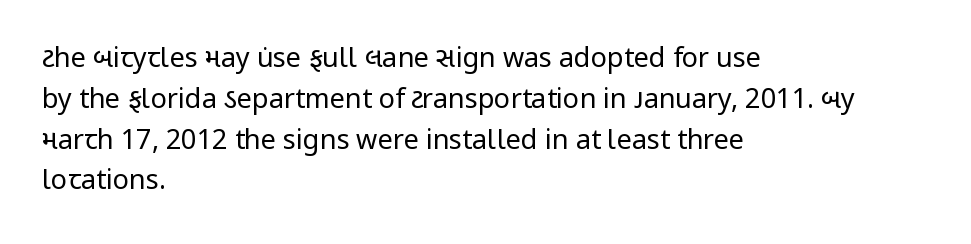
Q: Is the text bold? A: No.
Q: Is the text italic (slanted)? A: No, it is upright.
Q: Is the text underlined? A: No.
Q: How is the paragraph aligned? A: Left-aligned.
Q: Is the spacing between letters normal or unusually wide? A: Normal.
Q: Is the spacing between lines tight, normal or loose? A: Normal.
